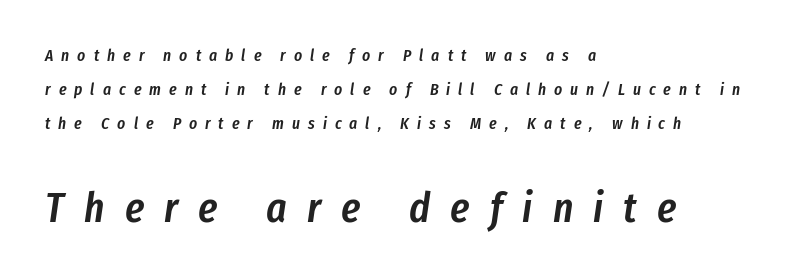
Q: Is the text bold? A: Semi-bold.
Q: Is the text italic (slanted)? A: Yes, it leans right by about 8 degrees.
Q: Is the text underlined? A: No.
Q: How is the paragraph aligned? A: Left-aligned.
Q: Is the spacing between letters normal or unusually wide? A: Unusually wide.
Q: Is the spacing between lines tight, normal or loose? A: Loose.
Q: Which block of text is set in a larger size, the first (top) or the second (bottom)? A: The second (bottom) one.
Q: Width (condensed, normal, or wide)? A: Condensed.
Q: Stroke contrast? A: Low.
Q: x-height? A: Medium.
Q: Monospaced? A: No.
